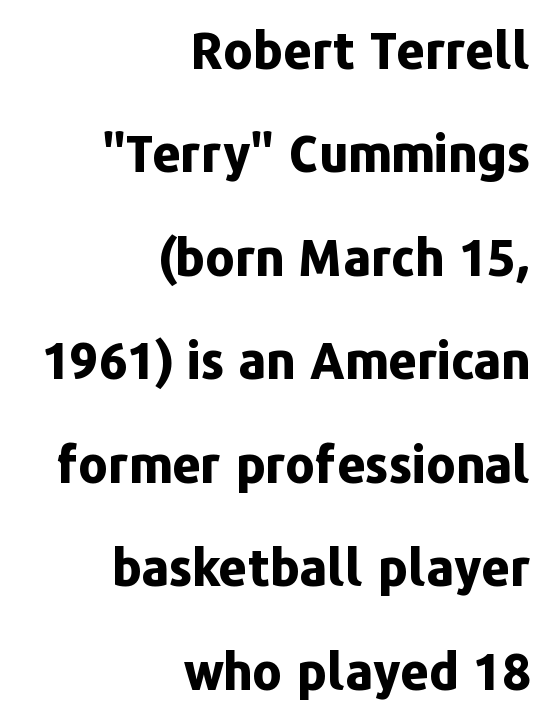
The designer dialed line spacing up above the default. The setting favours the right margin, as signatures and pull-quotes sometimes do. The letters are bold, with thick, heavy strokes. The space directly below the letters is spotless. The lettering holds an erect, upright posture throughout. Letterform terminals end flat and unadorned throughout the passage.
